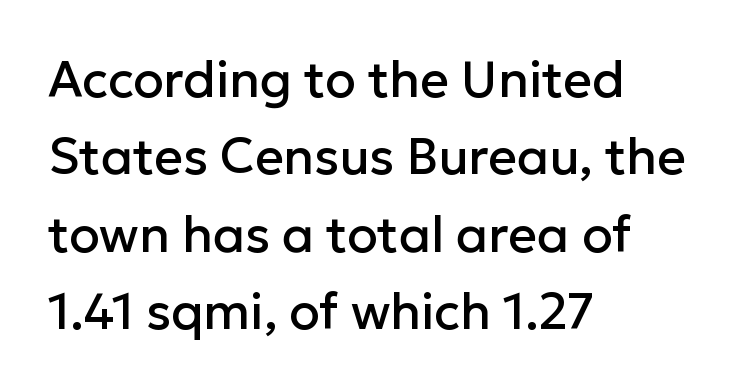
Do the characters align in a grid? No, the font is proportional. Is there any slant? The stems are plumb. No extra tracking has been applied to these lines. The rendering anchors every line to the left-hand side. The designer went with a sans here, leaving each stem footless. The rendering uses a moderate line-height, typical for paragraphs.
